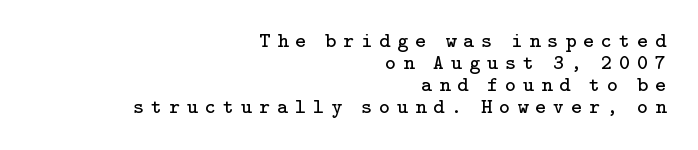
{"italic": "no", "bold": "no", "underline": "no", "align": "right", "line_spacing": "tight", "line_spacing_ratio": 1.04, "letter_spacing": "wide", "letter_spacing_em": 0.33, "glyph_px": 21}
